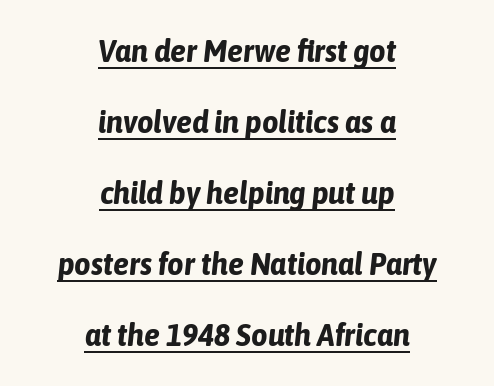
The image shows 32 px bold, condensed type, italic (leaning right); set centered, loose line spacing (2.22x), normal letter spacing, underlined; low stroke contrast and a medium x-height.
